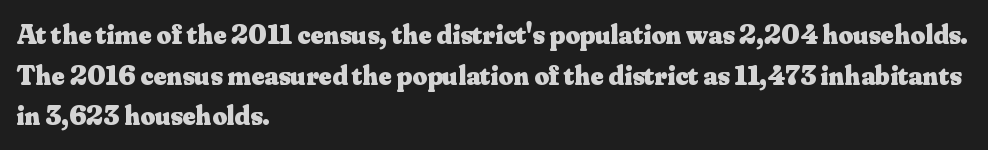
Q: Is the text bold? A: Yes.
Q: Is the text italic (slanted)? A: No, it is upright.
Q: Is the typeface a serif or a sans-serif typeface? A: Serif.
Q: Is the text underlined? A: No.
Q: How is the paragraph aligned? A: Left-aligned.
Q: Is the spacing between letters normal or unusually wide? A: Normal.
Q: Is the spacing between lines tight, normal or loose? A: Normal.
Q: Width (condensed, normal, or wide)? A: Normal.
Q: Stroke contrast? A: Medium.
Q: x-height? A: Small.
Q: Monospaced? A: No.
